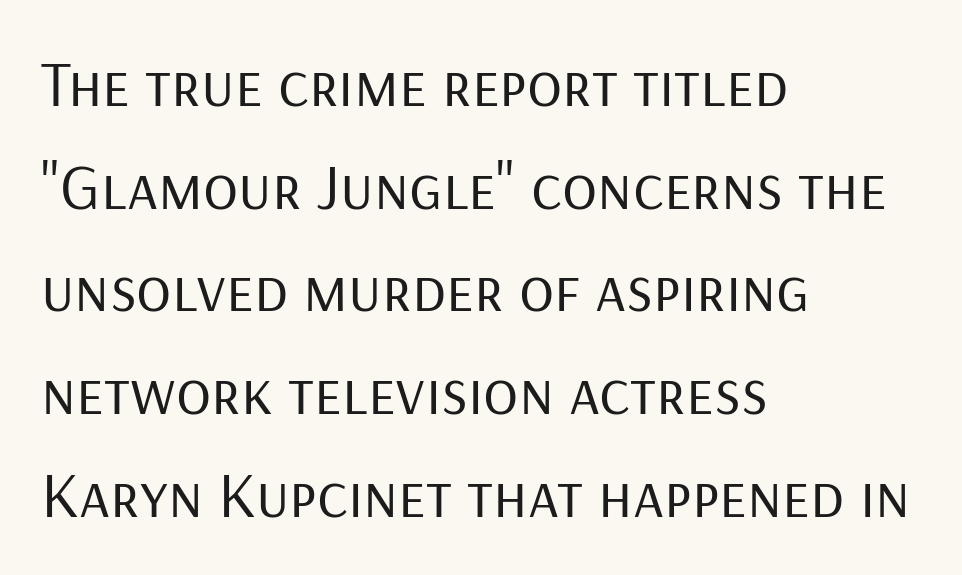
Descenders are the only things crossing below the line. A typesetter would call this proportional, since set widths differ per character. The typesetter chose a ragged-right arrangement here. To sum up the face: it is a sans, with no serifs.
